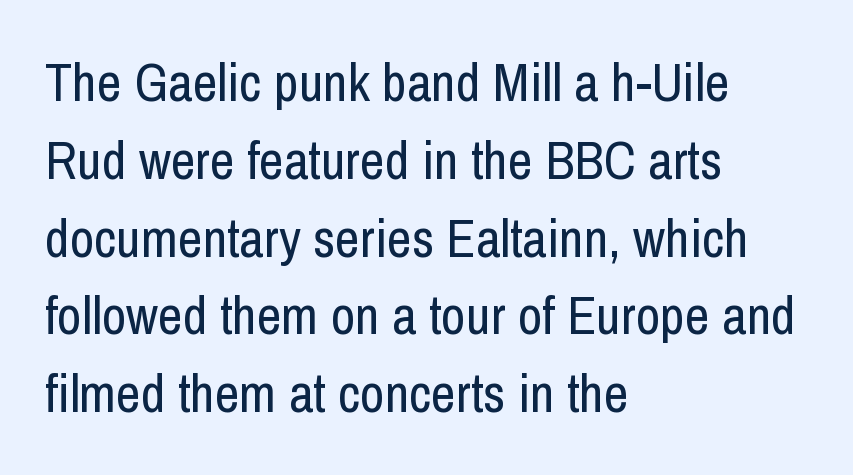
The type family on display is of the sans-serif kind. Varying glyph widths throughout — classic text-font behaviour. Check the space under the baseline: it is left empty. This block has exactly the height ordinary leading produces. Casual observation: everything's shoved over to the left. Upright lettering throughout.
